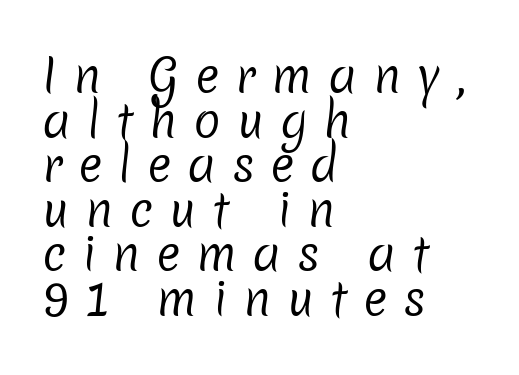
The image shows 46 px regular-weight sans-serif type; set left-aligned, tight line spacing (0.97x), unusually wide letter spacing (+0.34 em), not underlined; low stroke contrast and a medium x-height.
